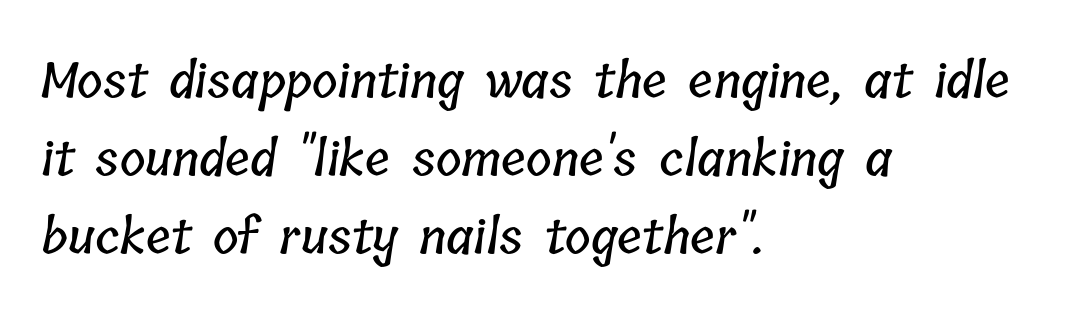
{"width": "condensed", "stroke_contrast": "low", "x_height": "medium", "monospaced": "no", "underline": "no", "align": "left", "line_spacing": "normal", "line_spacing_ratio": 1.59, "letter_spacing": "normal", "letter_spacing_em": 0.0, "glyph_px": 49}
